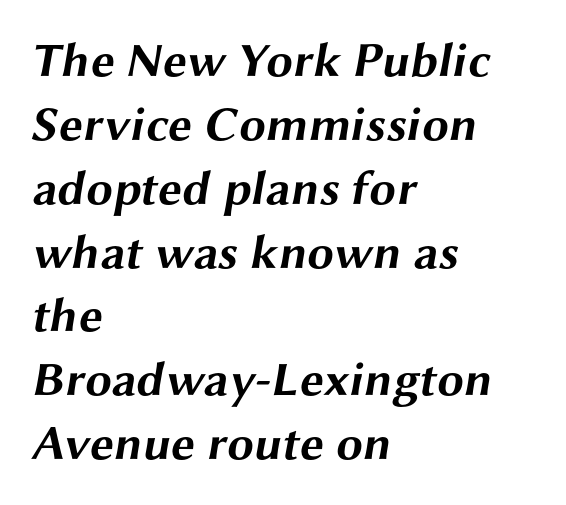
Q: Is the text bold? A: Yes.
Q: Is the typeface a serif or a sans-serif typeface? A: Sans-serif.
Q: Is the text underlined? A: No.
Q: How is the paragraph aligned? A: Left-aligned.
Q: Is the spacing between letters normal or unusually wide? A: Normal.
Q: Is the spacing between lines tight, normal or loose? A: Normal.
Q: Width (condensed, normal, or wide)? A: Wide.
Q: Stroke contrast? A: Medium.
Q: x-height? A: Medium.
Q: Monospaced? A: No.
